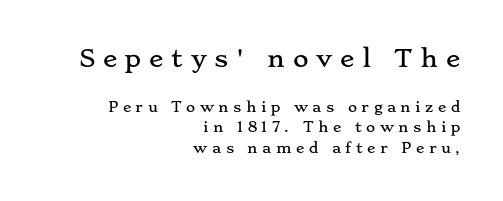
{"italic": "no", "underline": "no", "align": "right", "line_spacing": "normal", "line_spacing_ratio": 1.48, "letter_spacing": "wide", "letter_spacing_em": 0.32, "larger_block": "first", "size_ratio": 1.71, "glyph_px": 24}
